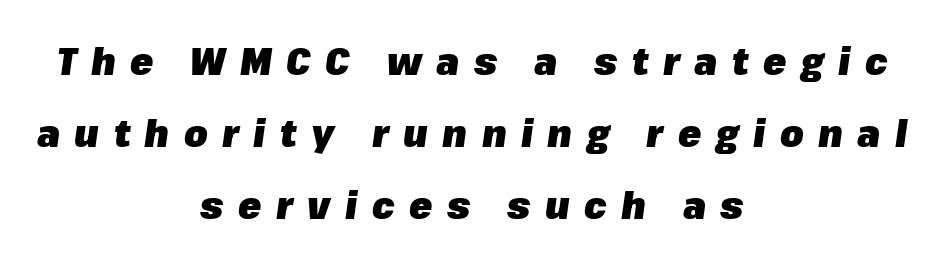
{"italic": "yes", "lean": "right", "slant_degrees": 8, "bold": "yes", "weight": "heavy", "width": "normal", "stroke_contrast": "low", "x_height": "medium", "monospaced": "no", "underline": "no", "align": "center", "line_spacing": "loose", "line_spacing_ratio": 1.9, "letter_spacing": "wide", "letter_spacing_em": 0.38, "glyph_px": 38}
